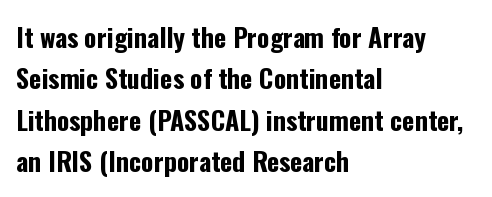
{"italic": "no", "bold": "yes", "underline": "no", "align": "left", "line_spacing": "normal", "line_spacing_ratio": 1.59, "letter_spacing": "normal", "letter_spacing_em": 0.0, "glyph_px": 26}
